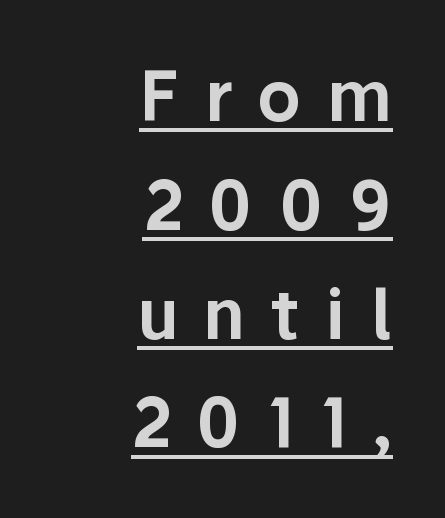
Compared with a flush-left layout, this one pins lines to the opposite, right side. One glance says typical: line gaps are just what's usual. Quick note: not italic, upright. The passage shown has open, widely tracked lettering throughout. Looks like someone drew a line under every word here. The letters carry no serifs — their stems end cleanly without finishing strokes.
